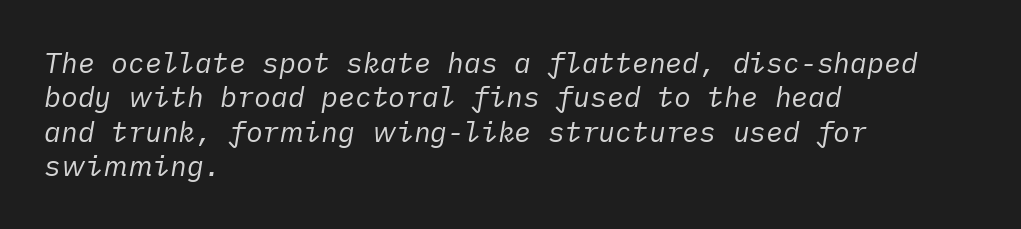
Q: Is the text bold? A: No.
Q: Is the text italic (slanted)? A: Yes, it leans right by about 10 degrees.
Q: Is the text underlined? A: No.
Q: How is the paragraph aligned? A: Left-aligned.
Q: Is the spacing between letters normal or unusually wide? A: Normal.
Q: Width (condensed, normal, or wide)? A: Normal.
Q: Stroke contrast? A: Low.
Q: x-height? A: Medium.
